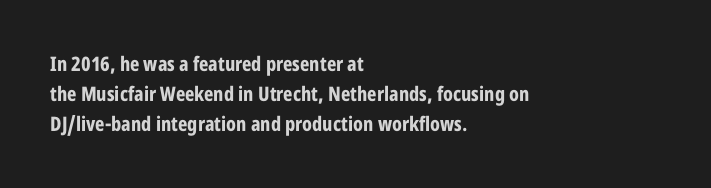
Q: Is the text bold? A: Yes.
Q: Is the text italic (slanted)? A: No, it is upright.
Q: Is the text underlined? A: No.
Q: How is the paragraph aligned? A: Left-aligned.
Q: Is the spacing between letters normal or unusually wide? A: Normal.
Q: Is the spacing between lines tight, normal or loose? A: Normal.
